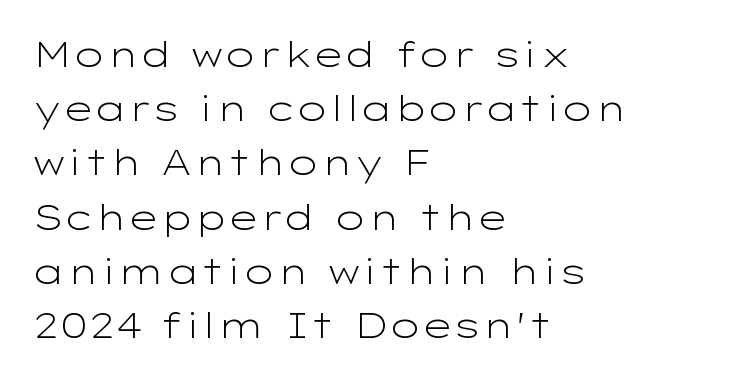
The zone under the glyphs is completely vacant. A typesetter would call this leading conventional body-copy spacing. Note the varied advance widths — an 'i' is clearly narrower than an 'm'. The rendering anchors every line to the left-hand side. The strokes carry an ordinary text weight at most.
